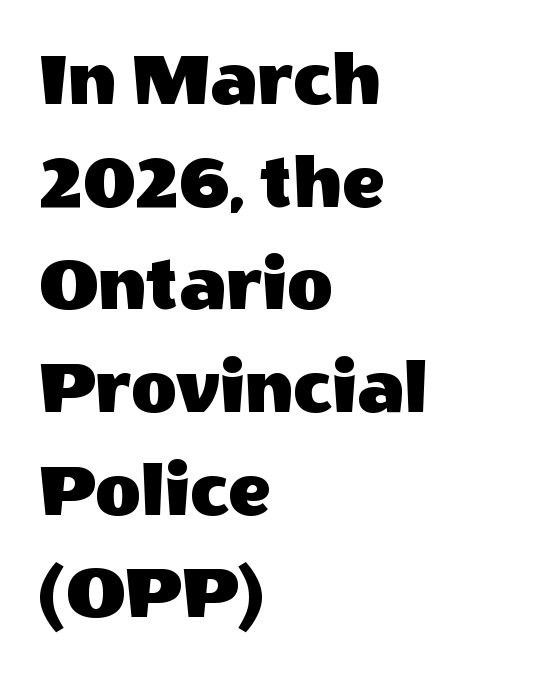
Q: Is the text italic (slanted)? A: No, it is upright.
Q: Is the typeface a serif or a sans-serif typeface? A: Sans-serif.
Q: Is the text underlined? A: No.
Q: How is the paragraph aligned? A: Left-aligned.
Q: Is the spacing between letters normal or unusually wide? A: Normal.
Q: Is the spacing between lines tight, normal or loose? A: Normal.
Q: Width (condensed, normal, or wide)? A: Normal.
Q: x-height? A: Large.
Q: Monospaced? A: No.
